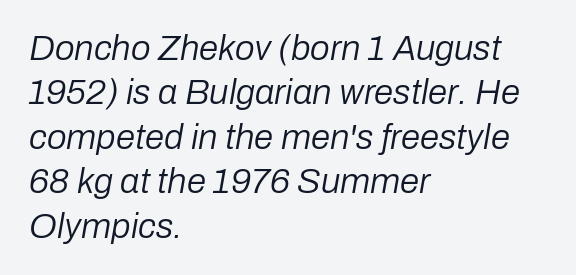
{"italic": "yes", "lean": "right", "slant_degrees": 10, "bold": "no", "weight": "regular", "width": "normal", "stroke_contrast": "low", "x_height": "medium", "monospaced": "no", "underline": "no", "align": "left", "line_spacing": "normal", "line_spacing_ratio": 1.27, "letter_spacing": "normal", "letter_spacing_em": 0.0, "glyph_px": 35}
